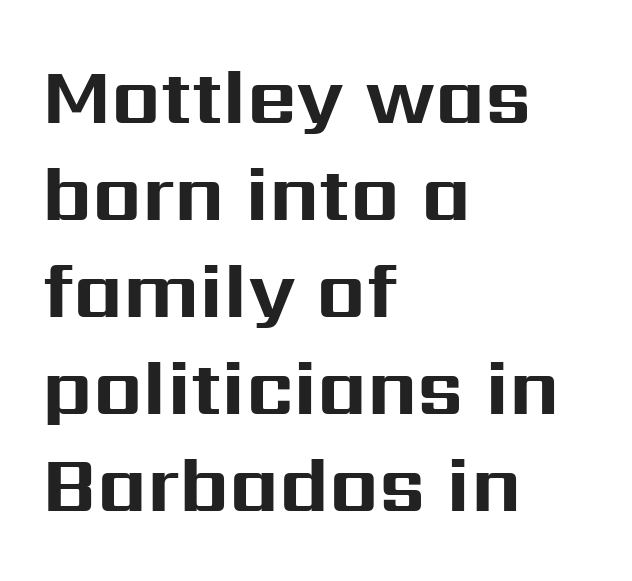
{"serif": "no", "italic": "no", "bold": "yes", "weight": "bold", "width": "normal", "stroke_contrast": "medium", "x_height": "medium", "monospaced": "no", "underline": "no", "align": "left", "line_spacing": "normal", "line_spacing_ratio": 1.26, "letter_spacing": "normal", "letter_spacing_em": 0.0, "glyph_px": 77}
